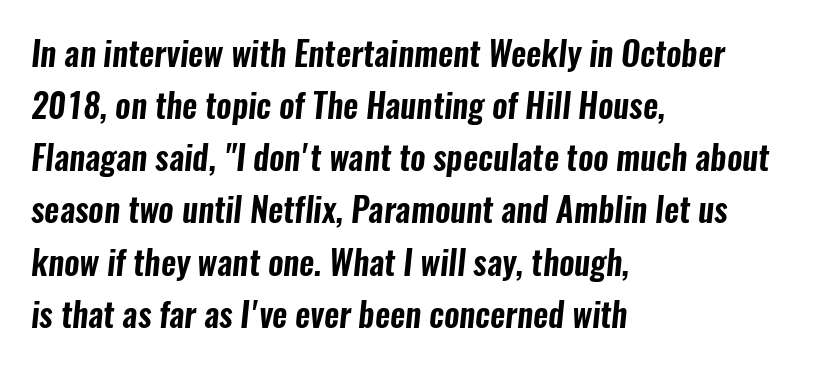
Q: Is the typeface a serif or a sans-serif typeface? A: Sans-serif.
Q: Is the text underlined? A: No.
Q: How is the paragraph aligned? A: Left-aligned.
Q: Is the spacing between letters normal or unusually wide? A: Normal.
Q: Is the spacing between lines tight, normal or loose? A: Normal.
Q: Width (condensed, normal, or wide)? A: Condensed.
Q: Stroke contrast? A: Low.
Q: x-height? A: Medium.
Q: Monospaced? A: No.
